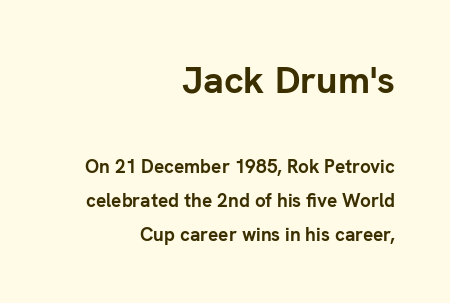
The image shows 38 px semibold sans-serif type, upright; set right-aligned, line spacing 1.8x, normal letter spacing, not underlined; the first (top) block is 2.0x larger; low stroke contrast and a medium x-height.
